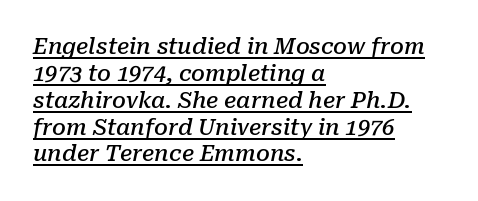
A continuous stroke trails under the words, as in a hyperlink. The face used here is rendered with its standard letterfit. The face used here is a semibold: visibly heavier than regular, lighter than bold. The font's italic variant was chosen for this text. Casual observation: everything's shoved over to the left.
